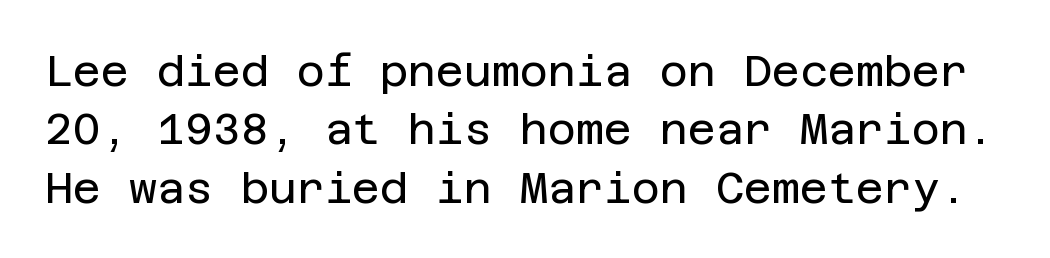
Q: Is the text bold? A: No.
Q: Is the text italic (slanted)? A: No, it is upright.
Q: Is the typeface a serif or a sans-serif typeface? A: Sans-serif.
Q: Is the text underlined? A: No.
Q: Is the spacing between letters normal or unusually wide? A: Normal.
Q: Is the spacing between lines tight, normal or loose? A: Normal.
Q: Width (condensed, normal, or wide)? A: Normal.
Q: Stroke contrast? A: Low.
Q: x-height? A: Large.
